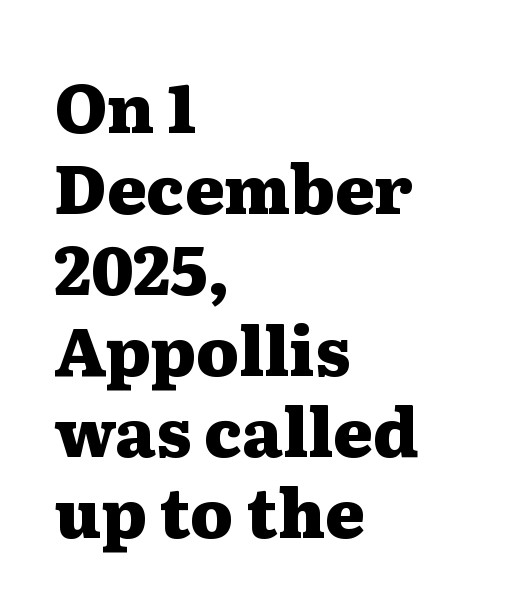
{"serif": "yes", "italic": "no", "bold": "yes", "weight": "heavy", "width": "wide", "stroke_contrast": "medium", "x_height": "medium", "monospaced": "no", "underline": "no", "align": "left", "line_spacing_ratio": 1.21, "letter_spacing": "normal", "letter_spacing_em": 0.0, "glyph_px": 67}
